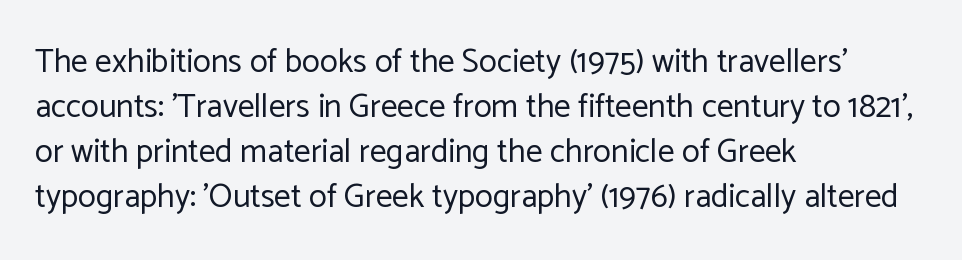
The image shows 33 px regular-weight sans-serif type, upright; set left-aligned, normal line spacing (1.36x), normal letter spacing, not underlined; low stroke contrast and a medium x-height.
